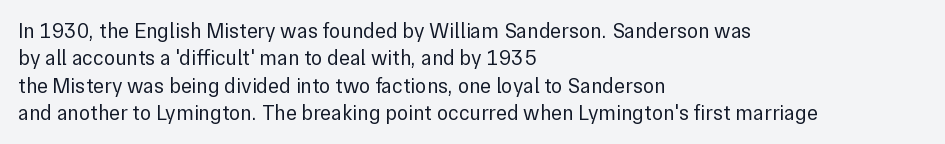
{"italic": "no", "bold": "no", "underline": "no", "align": "left", "line_spacing": "normal", "line_spacing_ratio": 1.3, "letter_spacing": "normal", "letter_spacing_em": 0.0, "glyph_px": 21}
